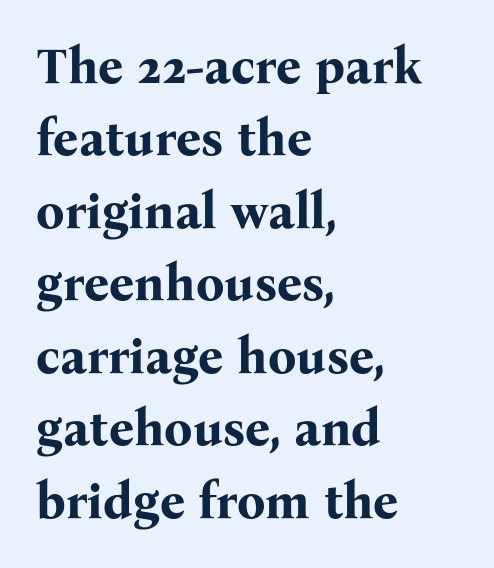
The image shows 50 px bold serif type, upright; set left-aligned, normal line spacing (1.45x), normal letter spacing, not underlined; medium stroke contrast and a medium x-height.
